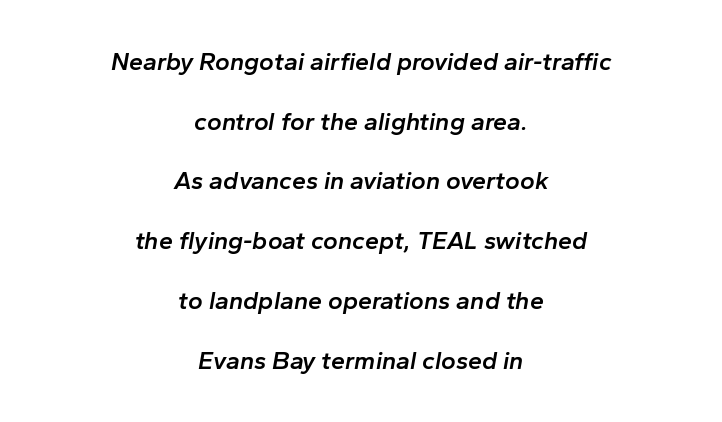
{"italic": "yes", "lean": "right", "slant_degrees": 10, "bold": "semi", "underline": "no", "align": "center", "line_spacing": "loose", "line_spacing_ratio": 2.39, "letter_spacing": "normal", "letter_spacing_em": 0.0, "glyph_px": 25}
